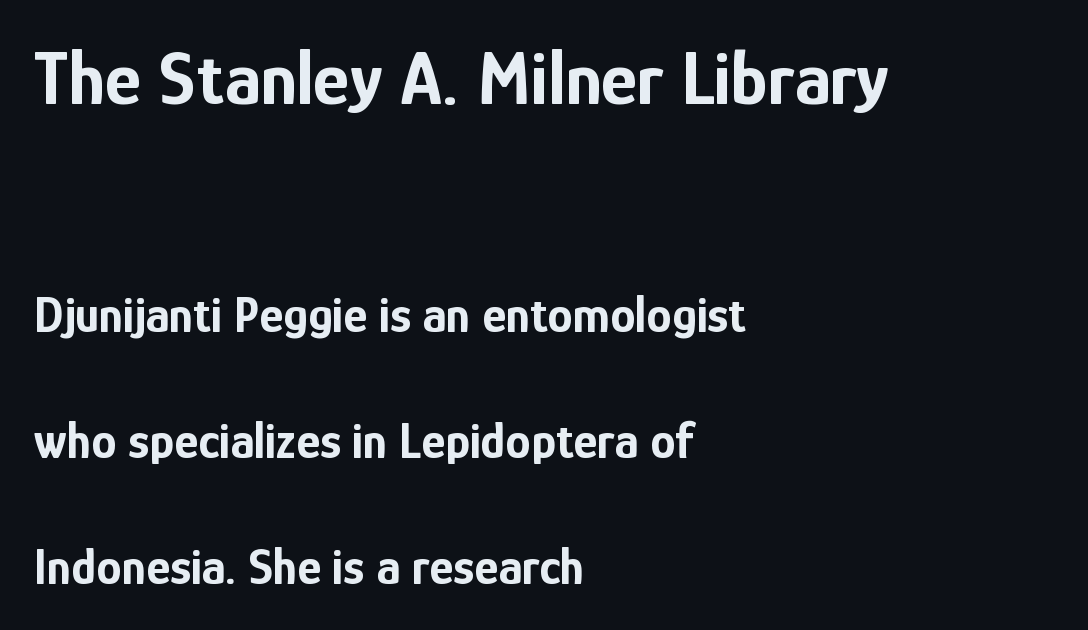
Q: Is the text bold? A: Yes.
Q: Is the text italic (slanted)? A: No, it is upright.
Q: Is the typeface a serif or a sans-serif typeface? A: Sans-serif.
Q: Is the text underlined? A: No.
Q: How is the paragraph aligned? A: Left-aligned.
Q: Is the spacing between letters normal or unusually wide? A: Normal.
Q: Is the spacing between lines tight, normal or loose? A: Loose.
Q: Which block of text is set in a larger size, the first (top) or the second (bottom)? A: The first (top) one.
Q: Width (condensed, normal, or wide)? A: Condensed.
Q: Stroke contrast? A: Low.
Q: x-height? A: Medium.
Q: Monospaced? A: No.
